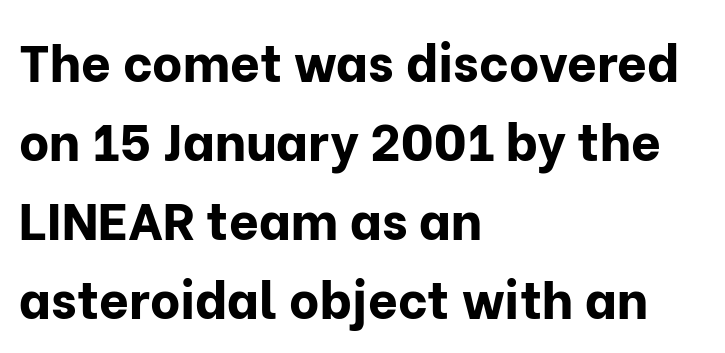
Spacing verdict: proportional, widths tailored to each character. Heavy-handed strokes throughout: this text is bold. Serif or sans? Sans — the stroke terminals are bare. Honestly, the letter spacing is just normal — you wouldn't notice it.
